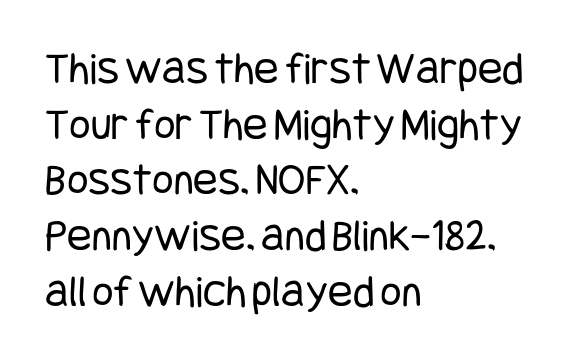
Q: Is the text bold? A: No.
Q: Is the text italic (slanted)? A: No, it is upright.
Q: Is the typeface a serif or a sans-serif typeface? A: Sans-serif.
Q: Is the text underlined? A: No.
Q: How is the paragraph aligned? A: Left-aligned.
Q: Is the spacing between letters normal or unusually wide? A: Normal.
Q: Width (condensed, normal, or wide)? A: Condensed.
Q: Stroke contrast? A: Low.
Q: x-height? A: Large.
